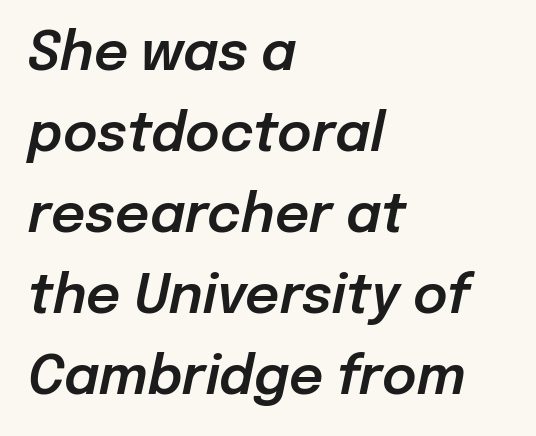
{"italic": "yes", "lean": "right", "slant_degrees": 12, "width": "normal", "stroke_contrast": "low", "x_height": "medium", "monospaced": "no", "underline": "no", "align": "left", "line_spacing": "normal", "line_spacing_ratio": 1.53, "letter_spacing": "normal", "letter_spacing_em": 0.0, "glyph_px": 53}
